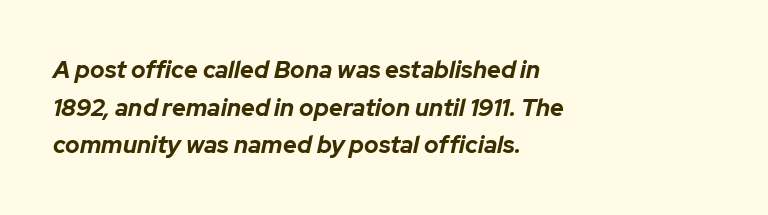
{"italic": "yes", "lean": "right", "slant_degrees": 12, "bold": "yes", "underline": "no", "align": "left", "line_spacing": "normal", "line_spacing_ratio": 1.57, "letter_spacing": "normal", "letter_spacing_em": 0.0, "glyph_px": 24}
